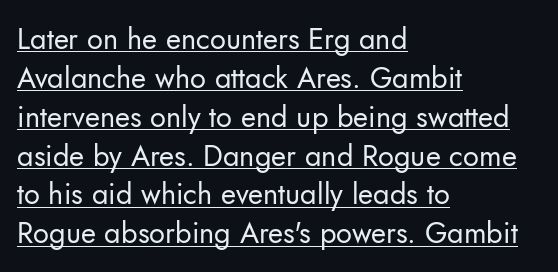
{"serif": "no", "italic": "no", "bold": "no", "weight": "regular", "width": "normal", "stroke_contrast": "low", "x_height": "small", "monospaced": "no", "underline": "yes", "align": "left", "line_spacing": "normal", "line_spacing_ratio": 1.34, "letter_spacing": "normal", "letter_spacing_em": 0.0, "glyph_px": 29}
